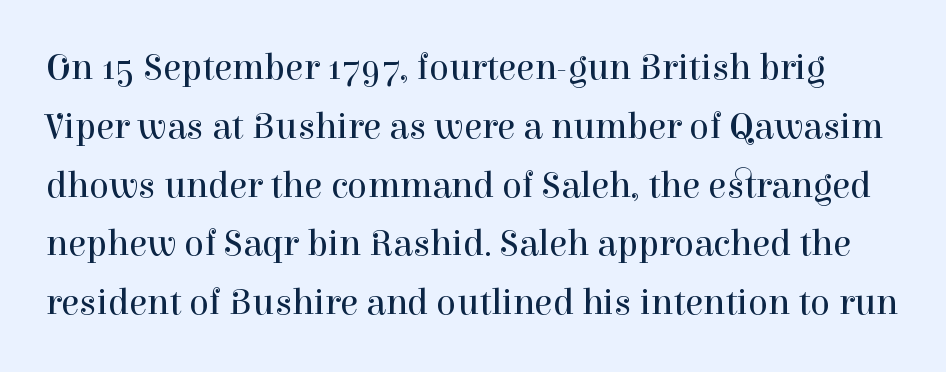
The image shows 37 px regular-weight serif type, upright; set normal line spacing (1.59x), normal letter spacing, not underlined; high stroke contrast and a medium x-height.
